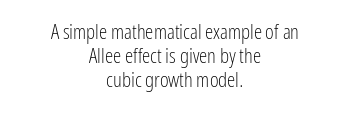
{"italic": "no", "bold": "no", "underline": "no", "align": "center", "line_spacing": "tight", "line_spacing_ratio": 1.15, "letter_spacing": "normal", "letter_spacing_em": 0.0, "glyph_px": 21}
